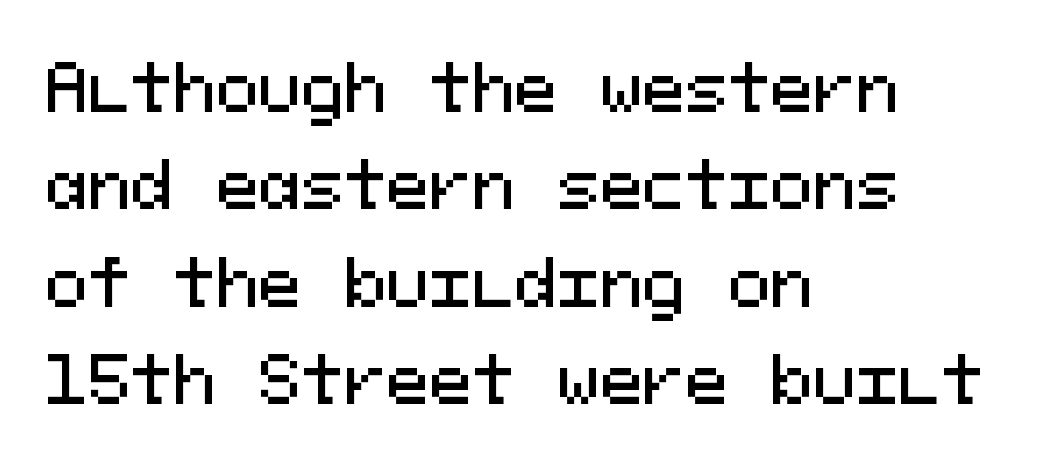
The image shows 64 px sans-serif type, upright, monospaced; set left-aligned, normal line spacing (1.52x), normal letter spacing, not underlined; medium stroke contrast and a medium x-height.
